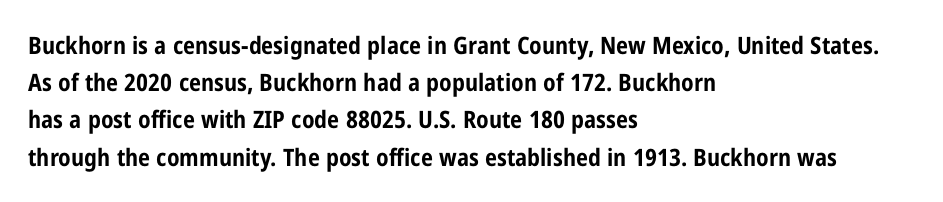
The passage shown has conventional tracking throughout. Underline: absent. The lines in this sample share a left origin and differ only in where they stop. These lines carry a lot of weight — the face is fully bold. Leading: standard. Characters remain perfectly vertical along every line.
